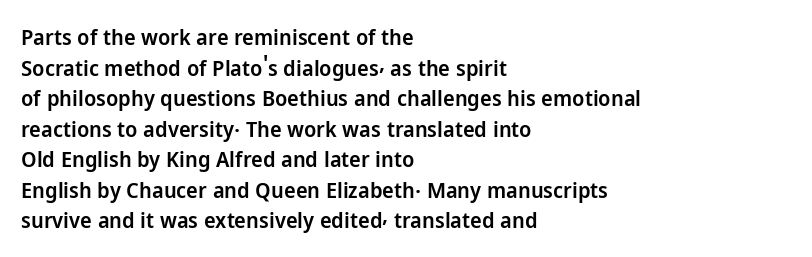
{"italic": "no", "bold": "semi", "underline": "no", "align": "left", "line_spacing": "normal", "line_spacing_ratio": 1.39, "letter_spacing": "normal", "letter_spacing_em": 0.0, "glyph_px": 22}
